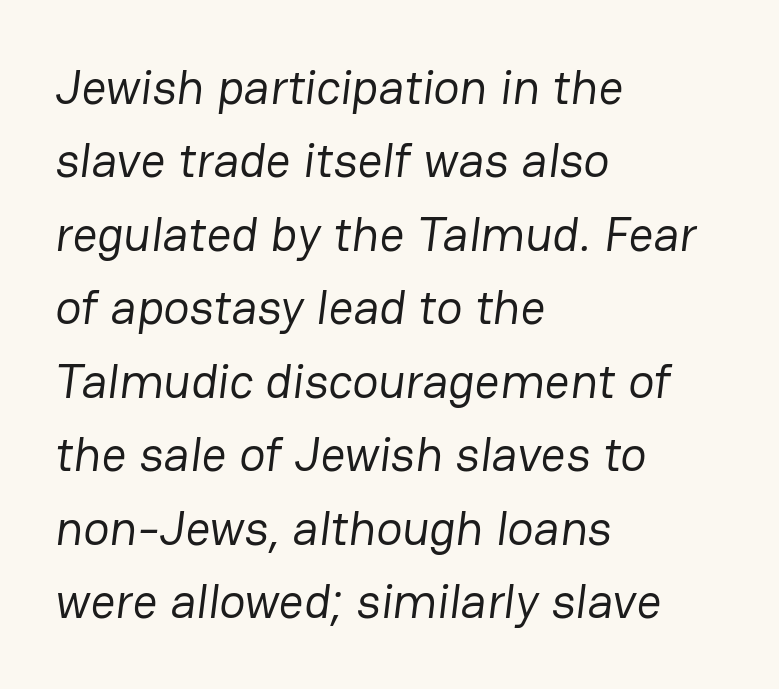
{"serif": "no", "bold": "no", "weight": "regular", "width": "normal", "stroke_contrast": "low", "x_height": "medium", "monospaced": "no", "underline": "no", "align": "left", "line_spacing": "normal", "line_spacing_ratio": 1.5, "letter_spacing": "normal", "letter_spacing_em": 0.0, "glyph_px": 49}
